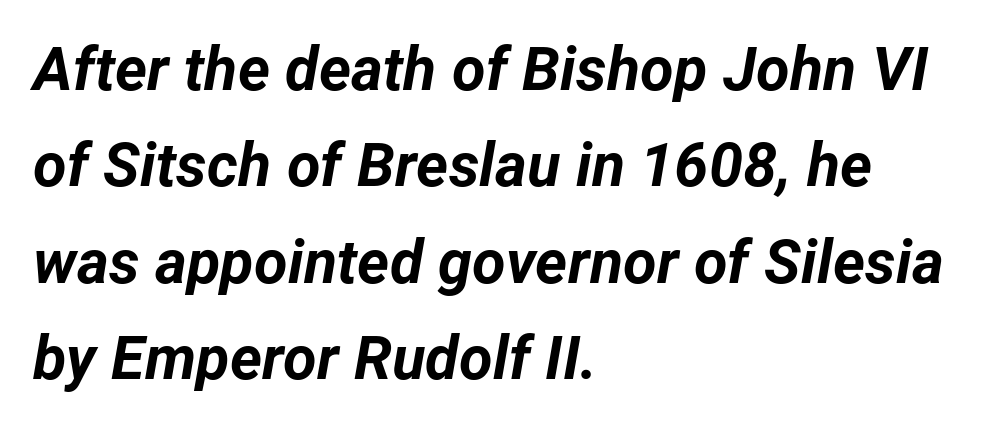
Q: Is the text bold? A: Yes.
Q: Is the text italic (slanted)? A: Yes, it leans right by about 12 degrees.
Q: Is the text underlined? A: No.
Q: How is the paragraph aligned? A: Left-aligned.
Q: Is the spacing between letters normal or unusually wide? A: Normal.
Q: Is the spacing between lines tight, normal or loose? A: Normal.
Q: Width (condensed, normal, or wide)? A: Normal.
Q: Stroke contrast? A: Low.
Q: x-height? A: Medium.
Q: Monospaced? A: No.
